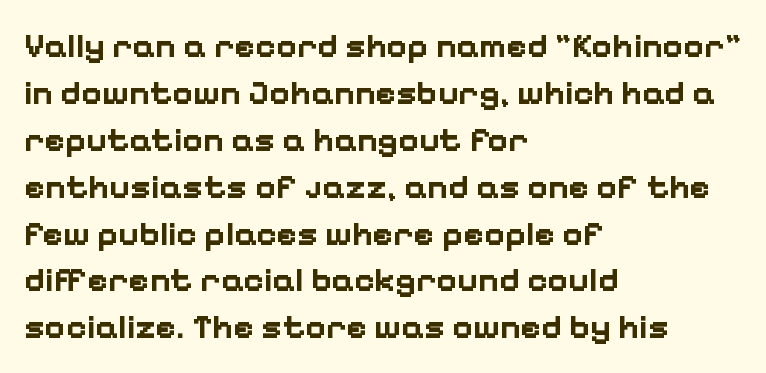
Q: Is the text bold? A: Yes.
Q: Is the text italic (slanted)? A: No, it is upright.
Q: Is the typeface a serif or a sans-serif typeface? A: Sans-serif.
Q: Is the text underlined? A: No.
Q: How is the paragraph aligned? A: Left-aligned.
Q: Is the spacing between letters normal or unusually wide? A: Normal.
Q: Is the spacing between lines tight, normal or loose? A: Normal.
Q: Width (condensed, normal, or wide)? A: Normal.
Q: Stroke contrast? A: Low.
Q: x-height? A: Medium.
Q: Monospaced? A: No.
